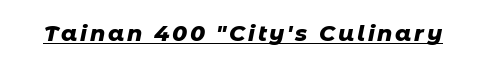
{"italic": "yes", "lean": "right", "slant_degrees": 11, "bold": "yes", "underline": "yes", "glyph_px": 22}
